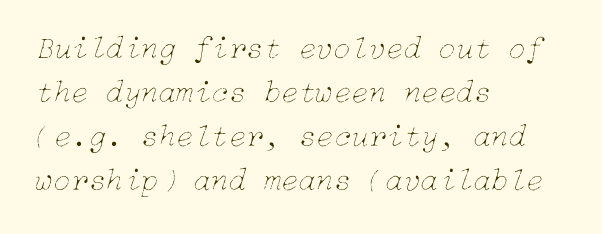
The image shows 32 px thin type, italic (leaning right); set left-aligned, normal line spacing (1.38x), normal letter spacing, not underlined; low stroke contrast and a medium x-height.
